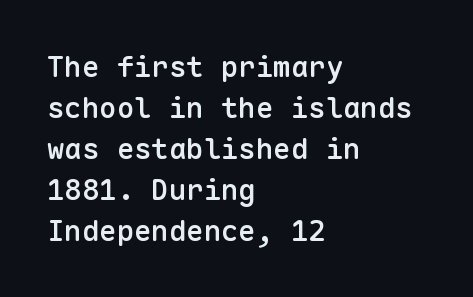
Q: Is the text bold? A: Semi-bold.
Q: Is the text italic (slanted)? A: No, it is upright.
Q: Is the typeface a serif or a sans-serif typeface? A: Sans-serif.
Q: Is the text underlined? A: No.
Q: How is the paragraph aligned? A: Left-aligned.
Q: Is the spacing between letters normal or unusually wide? A: Normal.
Q: Is the spacing between lines tight, normal or loose? A: Normal.
Q: Width (condensed, normal, or wide)? A: Normal.
Q: Stroke contrast? A: Low.
Q: x-height? A: Medium.
Q: Monospaced? A: Yes.
